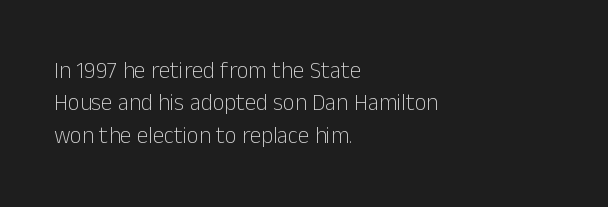
The image shows 23 px text type, upright; set left-aligned, normal line spacing (1.41x), normal letter spacing, not underlined.
